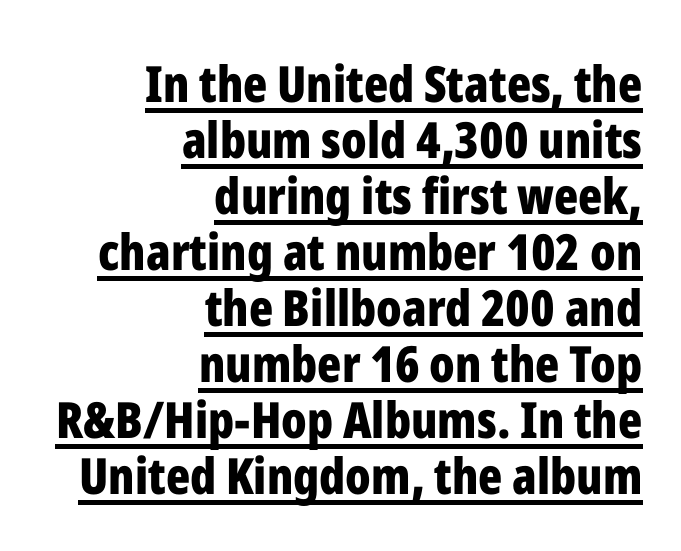
Q: Is the text bold? A: Yes.
Q: Is the text italic (slanted)? A: No, it is upright.
Q: Is the typeface a serif or a sans-serif typeface? A: Sans-serif.
Q: Is the text underlined? A: Yes.
Q: How is the paragraph aligned? A: Right-aligned.
Q: Is the spacing between letters normal or unusually wide? A: Normal.
Q: Is the spacing between lines tight, normal or loose? A: Tight.
Q: Width (condensed, normal, or wide)? A: Condensed.
Q: Stroke contrast? A: Low.
Q: x-height? A: Medium.
Q: Monospaced? A: No.
